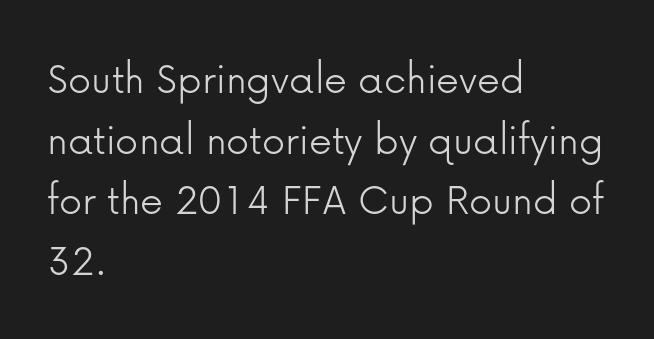
{"serif": "no", "italic": "no", "bold": "no", "weight": "light", "width": "normal", "stroke_contrast": "low", "x_height": "medium", "monospaced": "no", "underline": "no", "align": "left", "line_spacing": "normal", "line_spacing_ratio": 1.32, "letter_spacing": "normal", "letter_spacing_em": 0.0, "glyph_px": 46}
